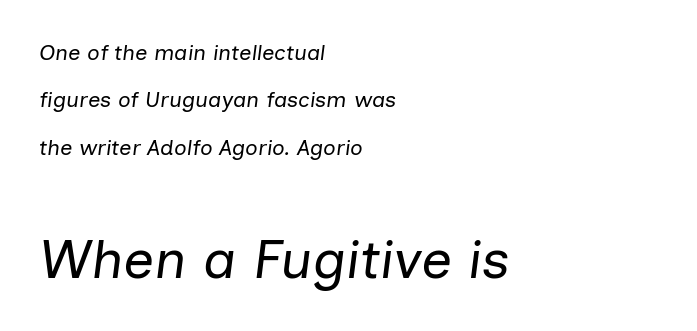
This rendering leaves character spacing at its baseline value. Every row of glyphs begins at an identical x-position on the left. There's an unmistakable incline to the writing here. Words float on clear page, feet unadorned. Each new line begins a long way beneath the previous one.
